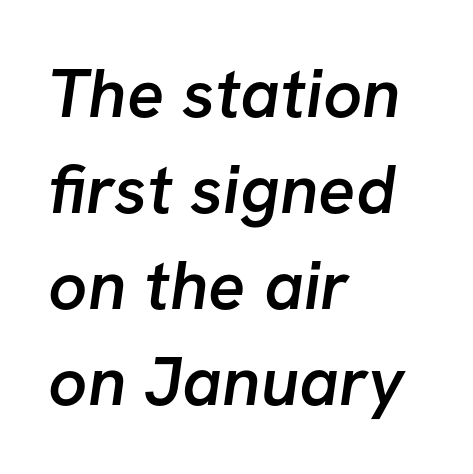
The image shows 69 px semibold sans-serif type; set left-aligned, normal line spacing (1.39x), normal letter spacing, not underlined; low stroke contrast and a medium x-height.
